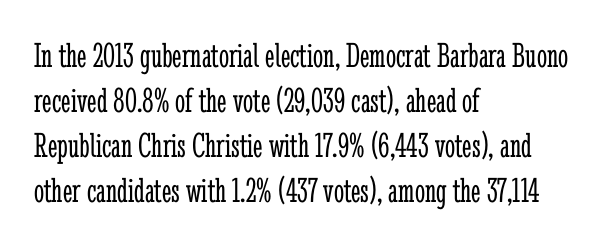
{"serif": "yes", "italic": "no", "bold": "no", "weight": "light", "width": "condensed", "stroke_contrast": "low", "x_height": "medium", "monospaced": "no", "underline": "no", "align": "left", "line_spacing": "normal", "line_spacing_ratio": 1.25, "letter_spacing": "normal", "letter_spacing_em": 0.0, "glyph_px": 36}
